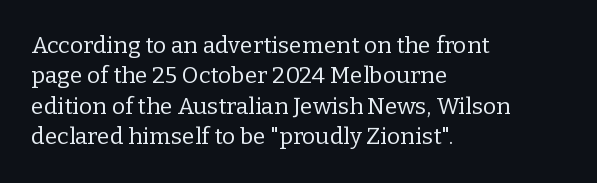
{"italic": "no", "bold": "no", "underline": "no", "align": "left", "line_spacing": "normal", "line_spacing_ratio": 1.32, "letter_spacing": "normal", "letter_spacing_em": 0.0, "glyph_px": 23}
